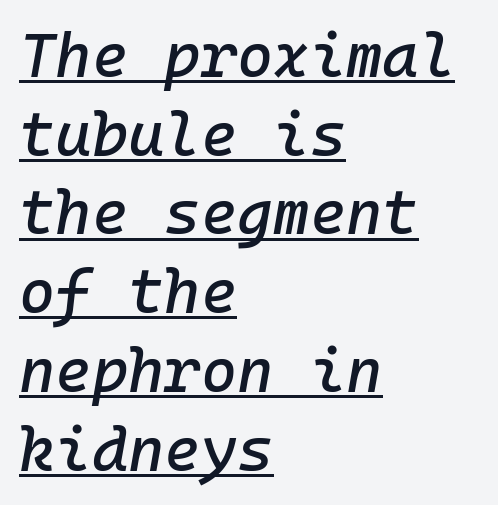
{"italic": "yes", "lean": "right", "slant_degrees": 10, "width": "normal", "stroke_contrast": "low", "x_height": "medium", "monospaced": "yes", "underline": "yes", "align": "left", "line_spacing": "normal", "line_spacing_ratio": 1.27, "letter_spacing": "normal", "letter_spacing_em": 0.0, "glyph_px": 62}
